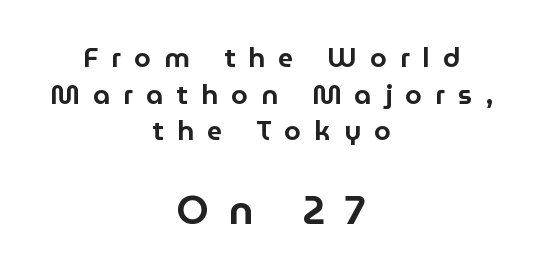
{"serif": "no", "italic": "no", "width": "normal", "stroke_contrast": "low", "x_height": "medium", "monospaced": "no", "underline": "no", "align": "center", "line_spacing": "normal", "line_spacing_ratio": 1.36, "letter_spacing": "wide", "letter_spacing_em": 0.49, "larger_block": "second", "size_ratio": 1.48, "glyph_px": 40}
